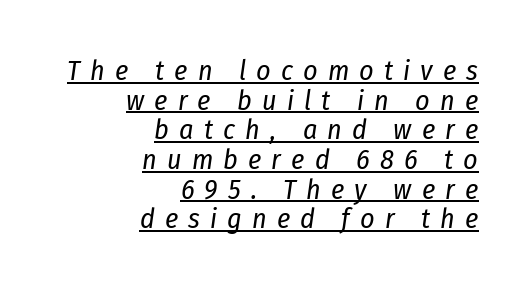
Looks like regular typesetting: each glyph gets only the width it needs. Every row of glyphs terminates at an identical x-position on the right. Tall strokes in this sample are angled rather than plumb. The line-height multiplier appears low, near solid setting. This is not heavy type; no bold has been used.
